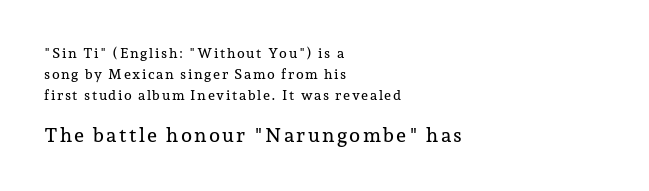
Q: Is the text italic (slanted)? A: No, it is upright.
Q: Is the text underlined? A: No.
Q: How is the paragraph aligned? A: Left-aligned.
Q: Is the spacing between lines tight, normal or loose? A: Normal.
Q: Which block of text is set in a larger size, the first (top) or the second (bottom)? A: The second (bottom) one.
